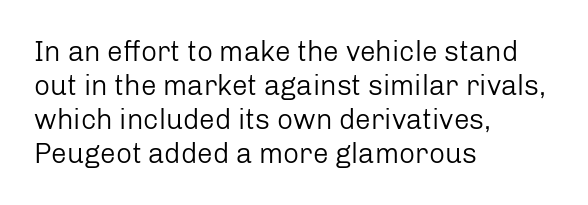
Tracking here is standard; glyphs follow each other at the usual distance. This rendering employs a face without finishing strokes, i.e., a sans-serif. Is the block centered? No — it sits flush against the left margin. Underlining? Definitely not there.
